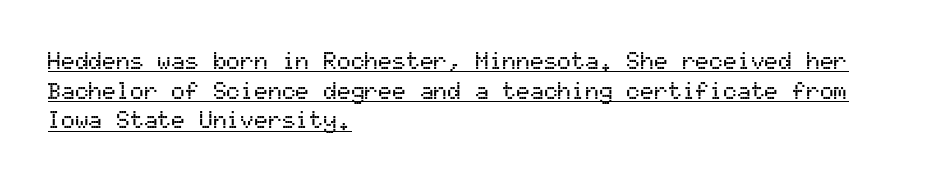
{"italic": "no", "underline": "yes", "align": "left", "line_spacing": "normal", "line_spacing_ratio": 1.29, "letter_spacing": "normal", "letter_spacing_em": 0.0, "glyph_px": 23}
